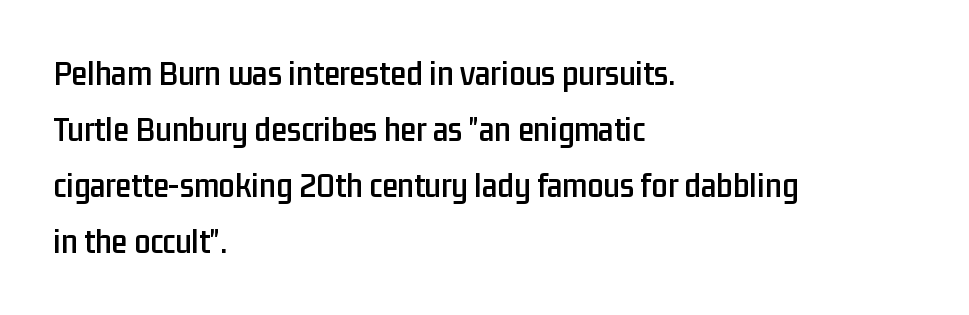
These lines are composed in type without serifs. No word sits above an underline. The font's upright variant was chosen for this text. Each letter keeps its own natural width here, so spacing adapts to shape. Characters follow at the spacing the type designer built in.
